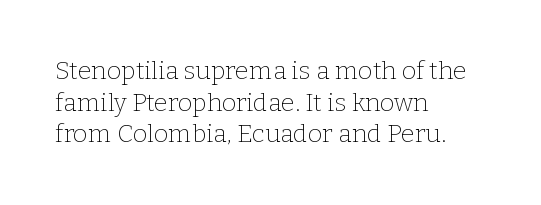
The characters are drawn with everyday or finer stroke widths. The string is rendered with underlining switched off. Leading matches the norm, producing a regular column. This sample uses plain, unmodified letter spacing.
